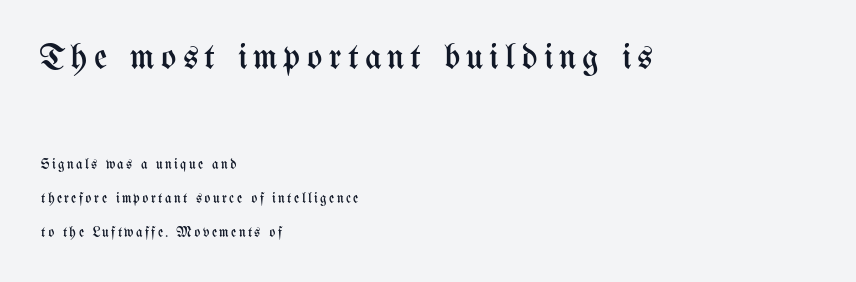
The image shows 36 px regular-weight, condensed type, upright; set left-aligned, loose line spacing (2.44x), not underlined; the first (top) block is 2.57x larger; medium stroke contrast and a medium x-height.
